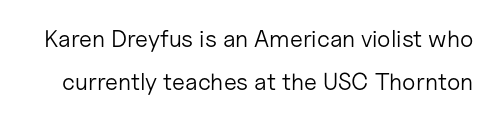
Q: Is the text bold? A: No.
Q: Is the text italic (slanted)? A: No, it is upright.
Q: Is the text underlined? A: No.
Q: Is the spacing between letters normal or unusually wide? A: Normal.
